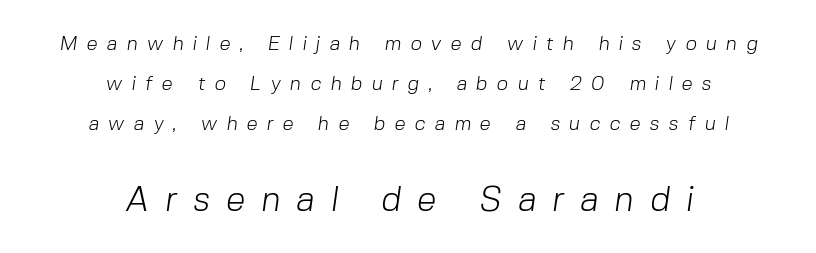
Q: Is the text bold? A: No.
Q: Is the typeface a serif or a sans-serif typeface? A: Sans-serif.
Q: Is the text underlined? A: No.
Q: How is the paragraph aligned? A: Centered.
Q: Is the spacing between letters normal or unusually wide? A: Unusually wide.
Q: Is the spacing between lines tight, normal or loose? A: Loose.
Q: Which block of text is set in a larger size, the first (top) or the second (bottom)? A: The second (bottom) one.
Q: Width (condensed, normal, or wide)? A: Normal.
Q: Stroke contrast? A: Low.
Q: x-height? A: Medium.
Q: Monospaced? A: No.
